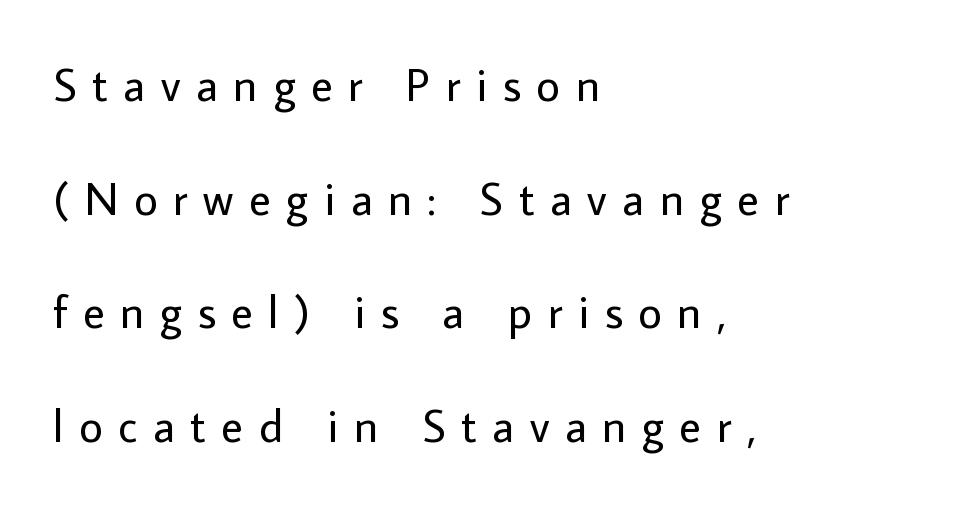
The image shows 46 px regular-weight sans-serif type, upright; set left-aligned, loose line spacing (2.47x), unusually wide letter spacing (+0.34 em), not underlined; low stroke contrast and a medium x-height.
